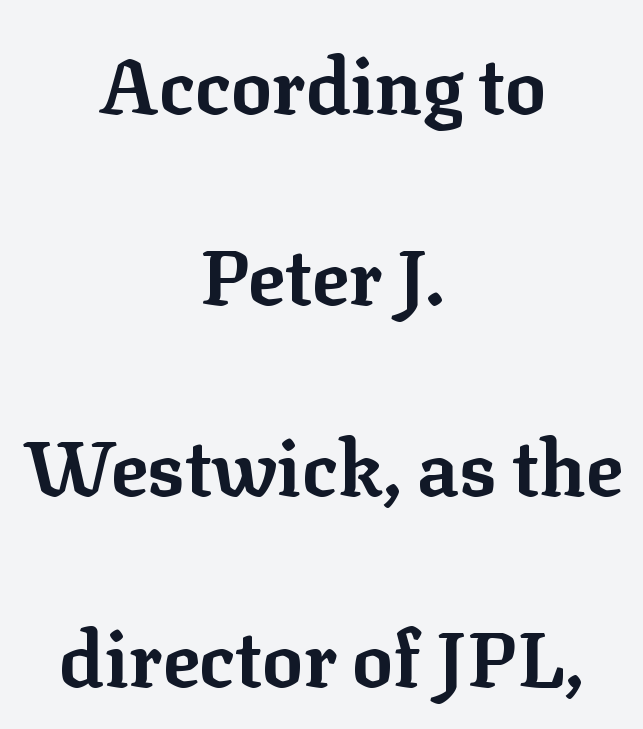
{"serif": "yes", "italic": "no", "bold": "yes", "weight": "bold", "width": "normal", "stroke_contrast": "low", "x_height": "medium", "monospaced": "no", "underline": "no", "align": "center", "line_spacing": "loose", "line_spacing_ratio": 2.48, "letter_spacing": "normal", "letter_spacing_em": 0.0, "glyph_px": 77}
